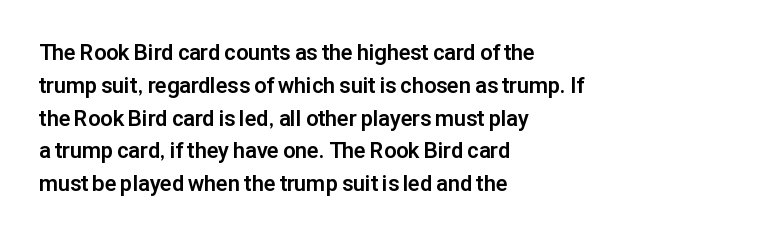
The image shows 22 px bold type, upright; set left-aligned, normal line spacing (1.49x), normal letter spacing, not underlined.
